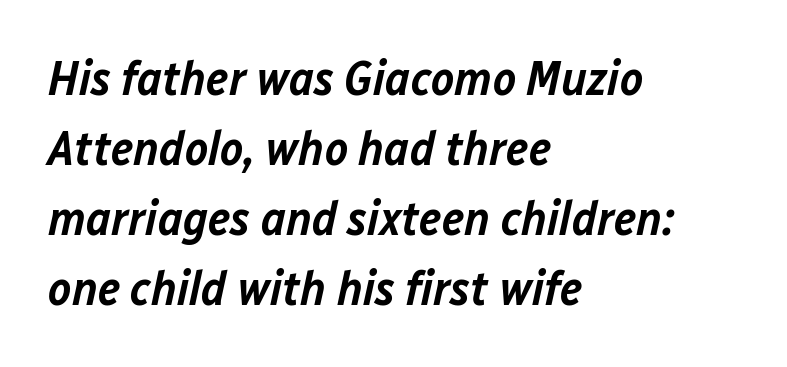
Q: Is the text bold? A: Semi-bold.
Q: Is the text italic (slanted)? A: Yes, it leans right by about 12 degrees.
Q: Is the text underlined? A: No.
Q: How is the paragraph aligned? A: Left-aligned.
Q: Is the spacing between letters normal or unusually wide? A: Normal.
Q: Is the spacing between lines tight, normal or loose? A: Normal.
Q: Width (condensed, normal, or wide)? A: Normal.
Q: Stroke contrast? A: Low.
Q: x-height? A: Medium.
Q: Monospaced? A: No.
